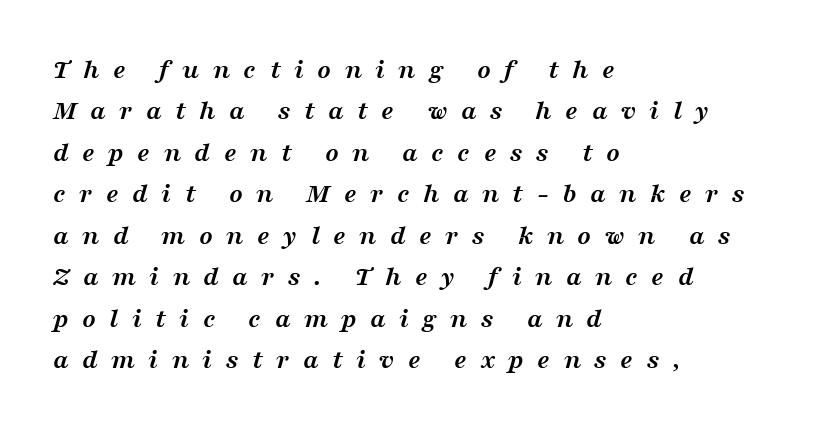
Does the leading feel generous? No, just average. Posture: slanted. Stroke thickness is high; the sample reads as a true bold. Do the characters align in a grid? No, the font is proportional. Nobody drew a line under any word here.
